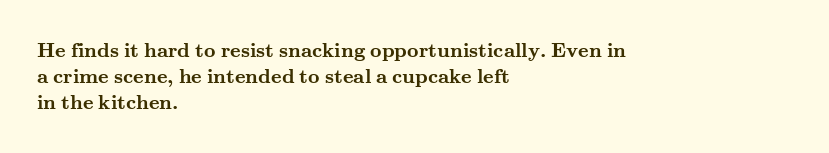
The image shows 20 px bold type, upright; set left-aligned, normal line spacing (1.31x), normal letter spacing, not underlined.
